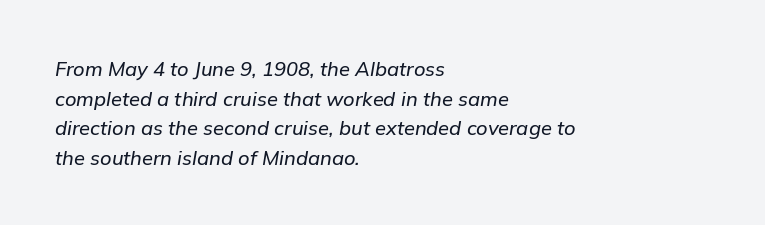
The image shows 20 px text type, italic (leaning right); set left-aligned, normal line spacing (1.48x), normal letter spacing, not underlined.
